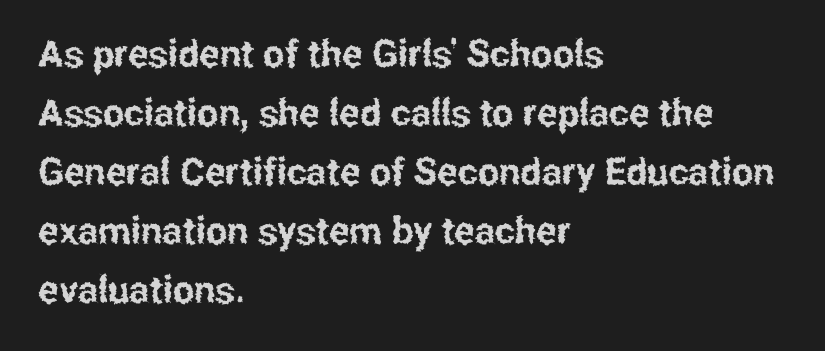
Every row of glyphs begins at an identical x-position on the left. Tracking value appears to be zero — textbook default spacing. Spacing verdict: proportional, widths tailored to each character. Note: no serifs on the glyphs. Every stem runs plumb, perpendicular to the baseline. The string is rendered with underlining switched off.
